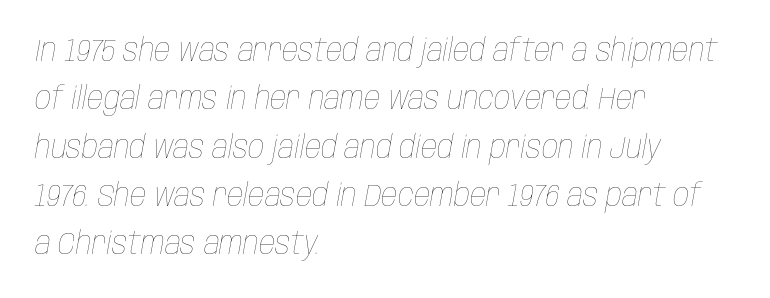
Q: Is the text bold? A: No.
Q: Is the text italic (slanted)? A: Yes, it leans right by about 10 degrees.
Q: Is the text underlined? A: No.
Q: How is the paragraph aligned? A: Left-aligned.
Q: Is the spacing between letters normal or unusually wide? A: Normal.
Q: Is the spacing between lines tight, normal or loose? A: Normal.
Q: Width (condensed, normal, or wide)? A: Condensed.
Q: Stroke contrast? A: Low.
Q: x-height? A: Large.
Q: Monospaced? A: No.
